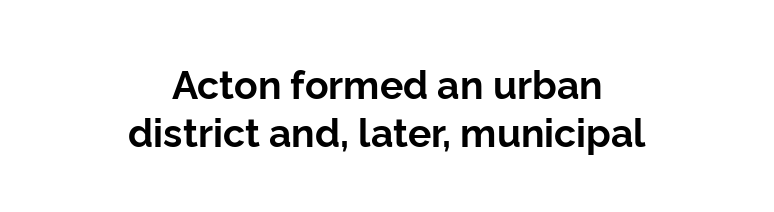
Q: Is the text bold? A: Yes.
Q: Is the text italic (slanted)? A: No, it is upright.
Q: Is the typeface a serif or a sans-serif typeface? A: Sans-serif.
Q: Is the text underlined? A: No.
Q: How is the paragraph aligned? A: Centered.
Q: Is the spacing between letters normal or unusually wide? A: Normal.
Q: Width (condensed, normal, or wide)? A: Normal.
Q: Stroke contrast? A: Low.
Q: x-height? A: Medium.
Q: Monospaced? A: No.
